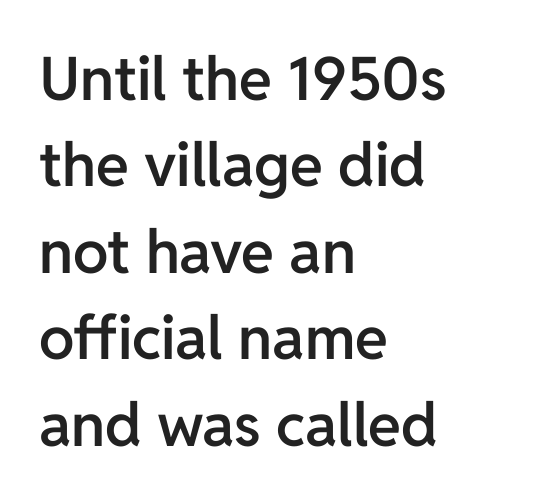
The passage shown is typed in a proportional face where columns would drift. Baseline-to-baseline distance is the conventional proportion of letter height. Look at the bottom of the vertical strokes: they stop flat, with no serifs. Weight: semibold (demi). Observe the ordinary spacing: letters are neighbours, not strangers.
